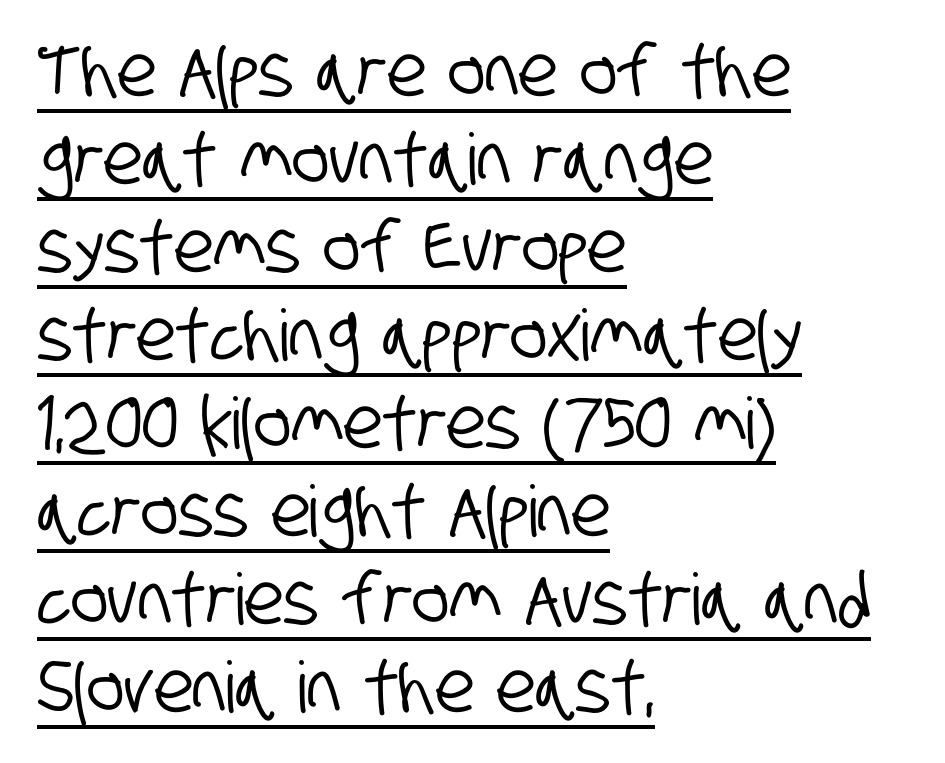
The rendering uses natural spacing where letterforms have individual widths. Line beginnings align vertically; line endings do not. The designer went with a sans here, leaving each stem footless. Tracking value appears to be zero — textbook default spacing. The passage shown is underscored from start to finish.
